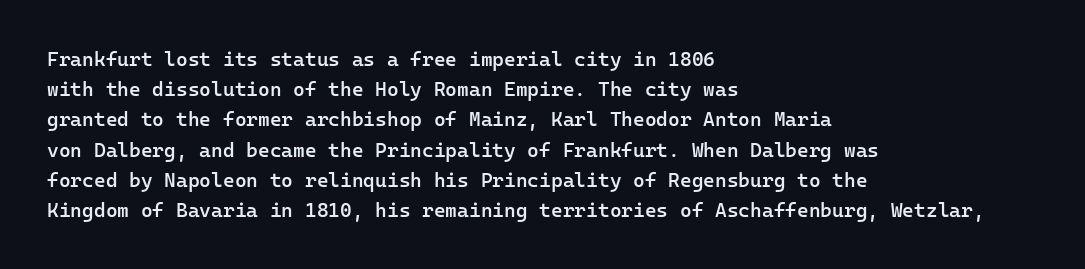
The image shows 20 px text type, upright; set left-aligned, normal line spacing (1.51x), normal letter spacing, not underlined.
